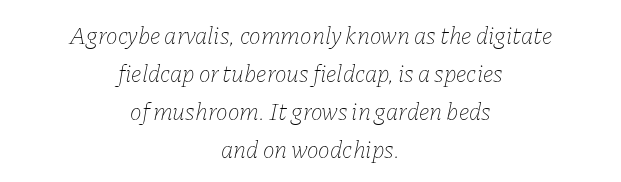
The image shows 25 px text type, italic (leaning right); set centered, normal line spacing (1.52x), normal letter spacing, not underlined.
